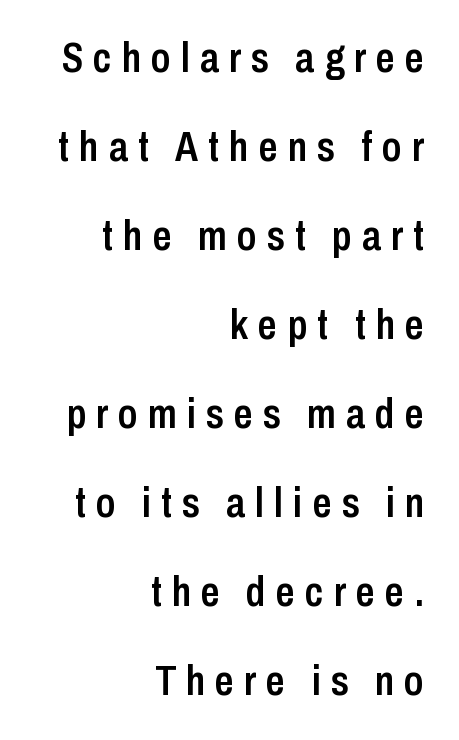
{"serif": "no", "italic": "no", "bold": "semi", "weight": "semibold", "width": "condensed", "stroke_contrast": "low", "x_height": "medium", "monospaced": "no", "underline": "no", "align": "right", "line_spacing": "loose", "line_spacing_ratio": 2.12, "letter_spacing": "wide", "letter_spacing_em": 0.24, "glyph_px": 42}
